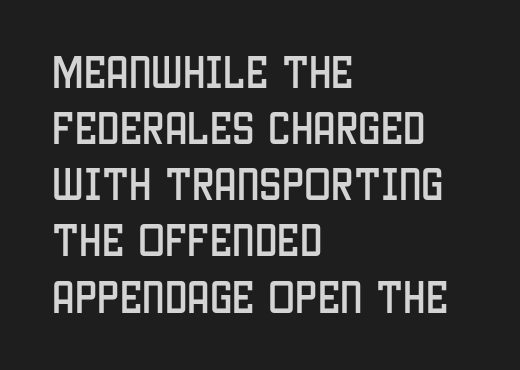
{"serif": "no", "italic": "no", "width": "condensed", "stroke_contrast": "low", "x_height": "large", "monospaced": "no", "underline": "no", "align": "left", "line_spacing": "normal", "line_spacing_ratio": 1.56, "letter_spacing": "normal", "letter_spacing_em": 0.0, "glyph_px": 36}
